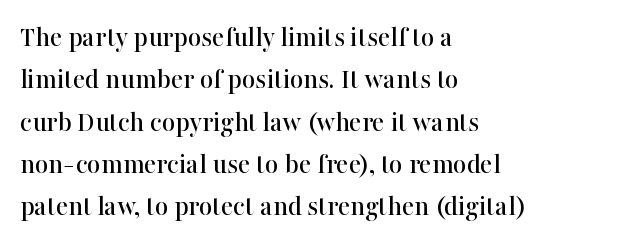
{"serif": "yes", "italic": "no", "width": "normal", "stroke_contrast": "high", "x_height": "medium", "monospaced": "no", "underline": "no", "align": "left", "line_spacing": "normal", "line_spacing_ratio": 1.46, "letter_spacing": "normal", "letter_spacing_em": 0.0, "glyph_px": 29}
